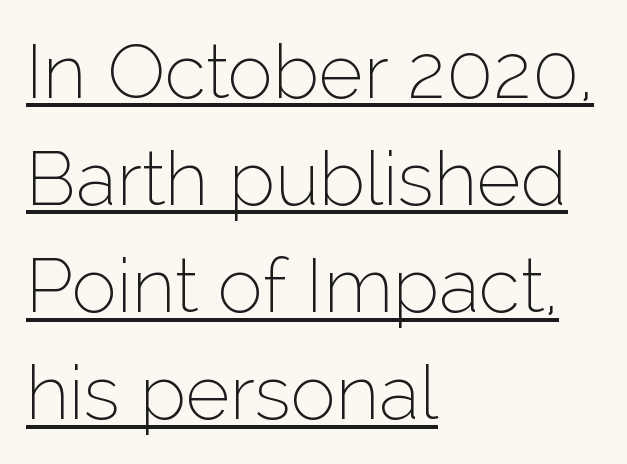
Q: Is the text bold? A: No.
Q: Is the text italic (slanted)? A: No, it is upright.
Q: Is the typeface a serif or a sans-serif typeface? A: Sans-serif.
Q: Is the text underlined? A: Yes.
Q: How is the paragraph aligned? A: Left-aligned.
Q: Is the spacing between letters normal or unusually wide? A: Normal.
Q: Is the spacing between lines tight, normal or loose? A: Normal.
Q: Width (condensed, normal, or wide)? A: Normal.
Q: Stroke contrast? A: Low.
Q: x-height? A: Medium.
Q: Monospaced? A: No.
